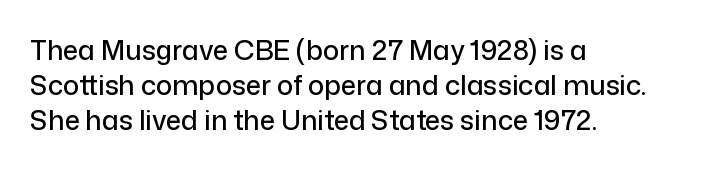
The image shows 27 px text type, upright; set left-aligned, normal line spacing (1.29x), normal letter spacing, not underlined.
